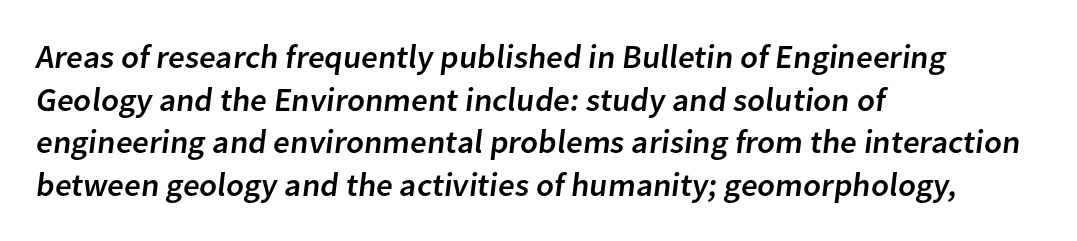
Classification — sans serif. What stands out about the letter spacing? Nothing — it is the standard amount. Think of a printed novel: that variable character pitch is what you see here. Which margin do the lines hug? The left one — the right edge is uneven. Underlining? Definitely not there. If you measured baseline to baseline, you'd find a middling distance.
